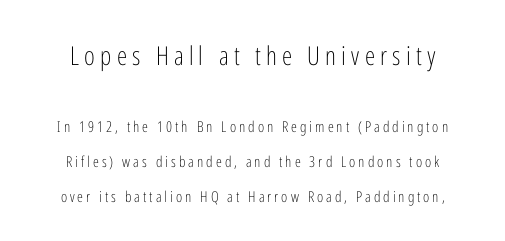
{"italic": "no", "bold": "no", "underline": "no", "align": "center", "line_spacing": "loose", "line_spacing_ratio": 2.33, "letter_spacing": "wide", "letter_spacing_em": 0.2, "larger_block": "first", "size_ratio": 1.73, "glyph_px": 26}
